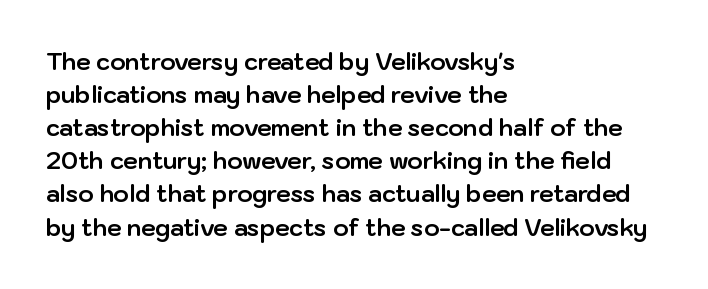
The image shows 23 px bold type, upright; set left-aligned, normal line spacing (1.44x), normal letter spacing, not underlined.
